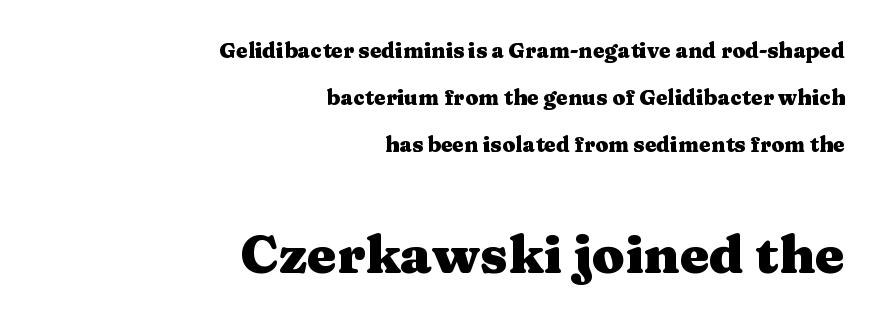
Q: Is the text bold? A: Yes.
Q: Is the text italic (slanted)? A: No, it is upright.
Q: Is the typeface a serif or a sans-serif typeface? A: Serif.
Q: Is the text underlined? A: No.
Q: How is the paragraph aligned? A: Right-aligned.
Q: Is the spacing between letters normal or unusually wide? A: Normal.
Q: Is the spacing between lines tight, normal or loose? A: Loose.
Q: Which block of text is set in a larger size, the first (top) or the second (bottom)? A: The second (bottom) one.
Q: Width (condensed, normal, or wide)? A: Wide.
Q: Stroke contrast? A: Medium.
Q: x-height? A: Medium.
Q: Monospaced? A: No.
